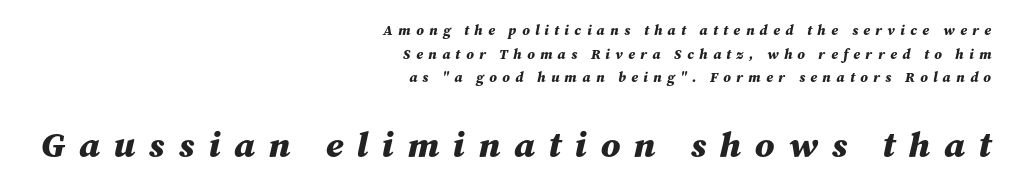
Typesetter's note: full bold, strokes at maximum text heaviness. The emphasis by scale lands on block number two, below. The rendering applies a slant to the glyphs. Varying glyph widths throughout — classic text-font behaviour. A normal amount of white space separates one row of letters from the next. Descender tails drop into unmarked territory.
